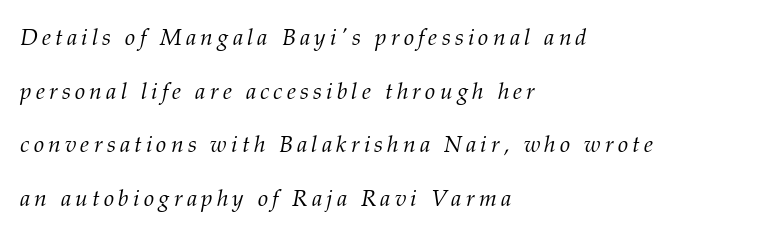
Q: Is the text bold? A: No.
Q: Is the text italic (slanted)? A: Yes, it leans right by about 12 degrees.
Q: Is the text underlined? A: No.
Q: How is the paragraph aligned? A: Left-aligned.
Q: Is the spacing between lines tight, normal or loose? A: Loose.
